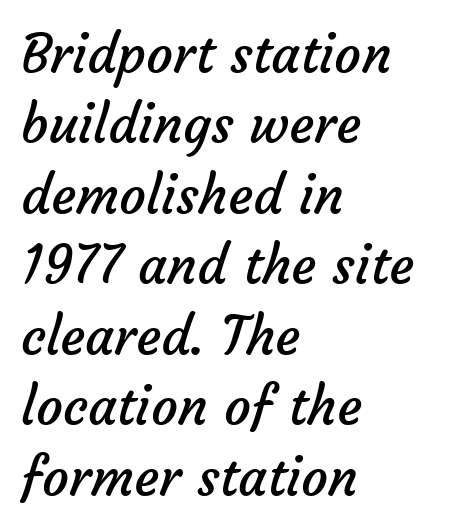
{"serif": "no", "bold": "no", "weight": "regular", "width": "normal", "stroke_contrast": "low", "x_height": "medium", "monospaced": "no", "underline": "no", "align": "left", "line_spacing": "normal", "line_spacing_ratio": 1.33, "letter_spacing": "normal", "letter_spacing_em": 0.0, "glyph_px": 53}
